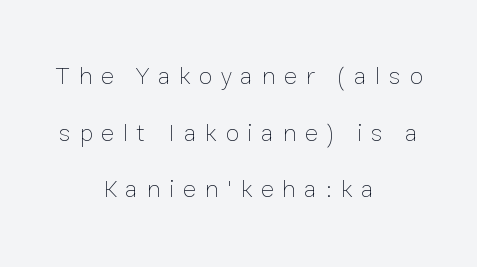
The image shows 25 px text type, upright; set centered, loose line spacing (2.27x), unusually wide letter spacing (+0.34 em), not underlined.
